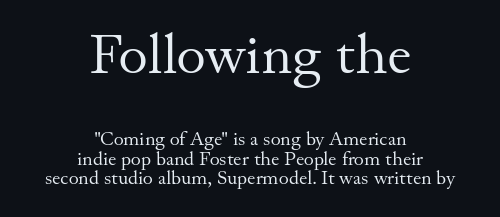
Are there feet on the stems? There are — it's a serif. Is there much room between lines? No — they nearly touch. The horizontal fit of the characters is conventional and even. Italic? Not at all — the glyphs are vertical.
